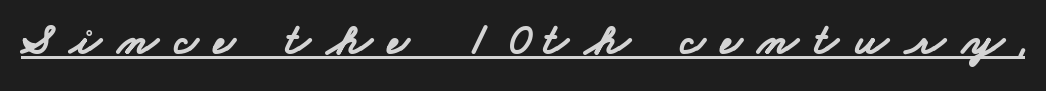
Q: Is the text bold? A: Yes.
Q: Is the typeface a serif or a sans-serif typeface? A: Sans-serif.
Q: Is the text underlined? A: Yes.
Q: Is the spacing between letters normal or unusually wide? A: Unusually wide.
Q: Width (condensed, normal, or wide)? A: Wide.
Q: Stroke contrast? A: Low.
Q: x-height? A: Small.
Q: Monospaced? A: No.
